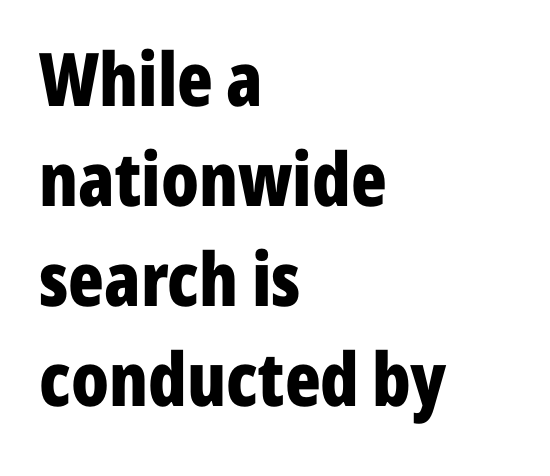
Q: Is the text bold? A: Yes.
Q: Is the text italic (slanted)? A: No, it is upright.
Q: Is the typeface a serif or a sans-serif typeface? A: Sans-serif.
Q: Is the text underlined? A: No.
Q: How is the paragraph aligned? A: Left-aligned.
Q: Is the spacing between letters normal or unusually wide? A: Normal.
Q: Is the spacing between lines tight, normal or loose? A: Normal.
Q: Width (condensed, normal, or wide)? A: Condensed.
Q: Stroke contrast? A: Low.
Q: x-height? A: Medium.
Q: Monospaced? A: No.
